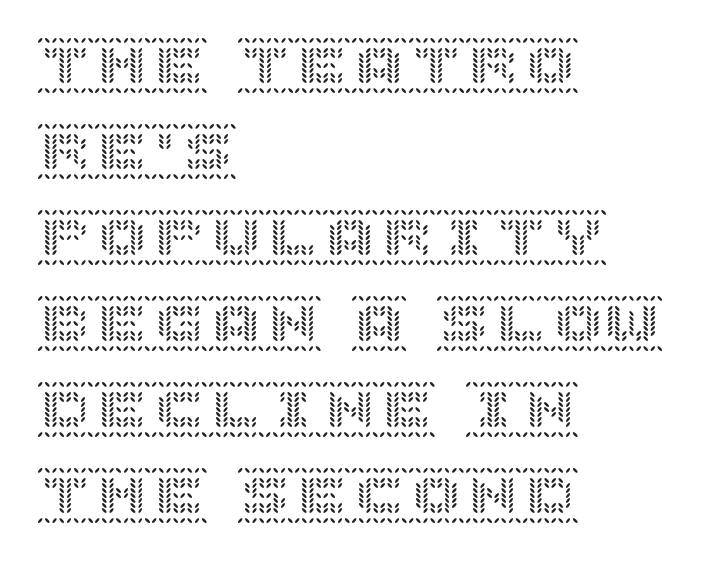
{"italic": "no", "width": "normal", "x_height": "large", "underline": "no", "align": "left", "line_spacing": "normal", "line_spacing_ratio": 1.51, "letter_spacing": "normal", "letter_spacing_em": 0.0, "glyph_px": 57}
